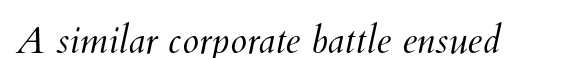
The image shows 38 px light type; set normal letter spacing, not underlined; medium stroke contrast and a small x-height.
